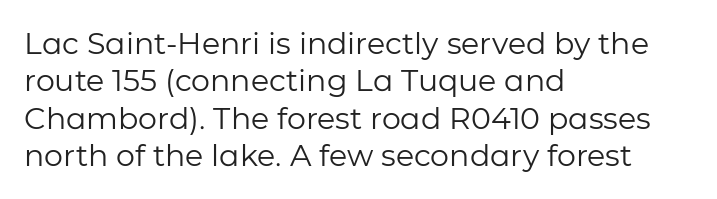
Q: Is the text bold? A: No.
Q: Is the text italic (slanted)? A: No, it is upright.
Q: Is the typeface a serif or a sans-serif typeface? A: Sans-serif.
Q: Is the text underlined? A: No.
Q: How is the paragraph aligned? A: Left-aligned.
Q: Is the spacing between letters normal or unusually wide? A: Normal.
Q: Is the spacing between lines tight, normal or loose? A: Normal.
Q: Width (condensed, normal, or wide)? A: Normal.
Q: Stroke contrast? A: Low.
Q: x-height? A: Medium.
Q: Monospaced? A: No.
